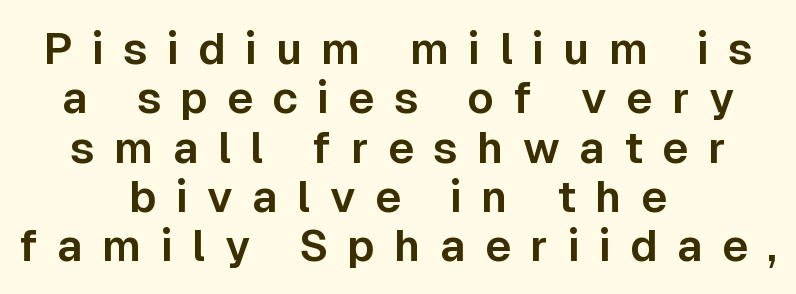
Does the copy run flush right? No — it is centered line by line. The typography opts for an upright posture over an oblique one. These lines are composed in type without serifs. This block would grow much taller if given ordinary leading; it's compressed now. How are the letters spaced? Widely, with obvious added tracking.
